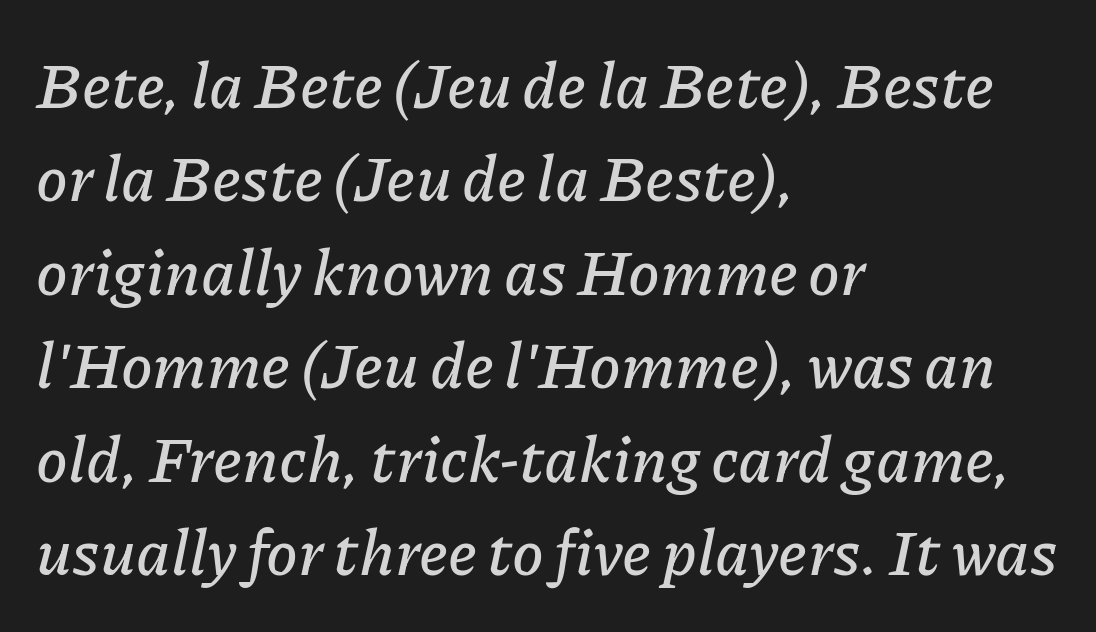
{"italic": "yes", "lean": "right", "slant_degrees": 11, "width": "normal", "stroke_contrast": "low", "x_height": "medium", "monospaced": "no", "underline": "no", "align": "left", "line_spacing": "normal", "line_spacing_ratio": 1.46, "letter_spacing": "normal", "letter_spacing_em": 0.0, "glyph_px": 64}
